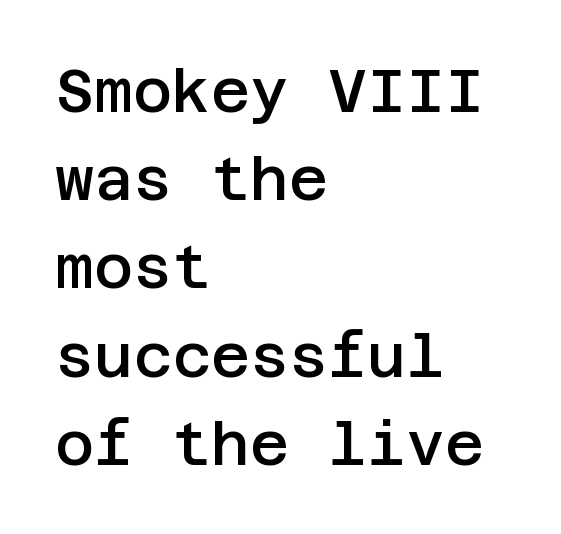
{"serif": "no", "italic": "no", "bold": "semi", "weight": "semibold", "width": "normal", "stroke_contrast": "low", "x_height": "large", "underline": "no", "align": "left", "line_spacing": "normal", "line_spacing_ratio": 1.47, "letter_spacing": "normal", "letter_spacing_em": 0.0, "glyph_px": 60}
